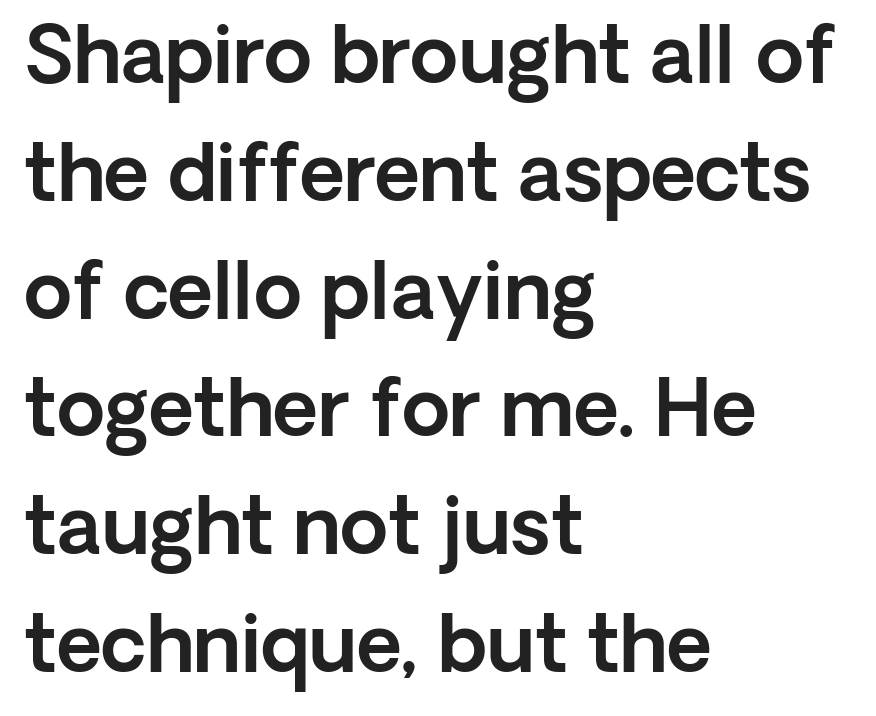
Note the varied advance widths — an 'i' is clearly narrower than an 'm'. The gap between lines stays unmarked. Words appear dense and cohesive because spacing is normal. All the whitespace from short lines collects on the right.
